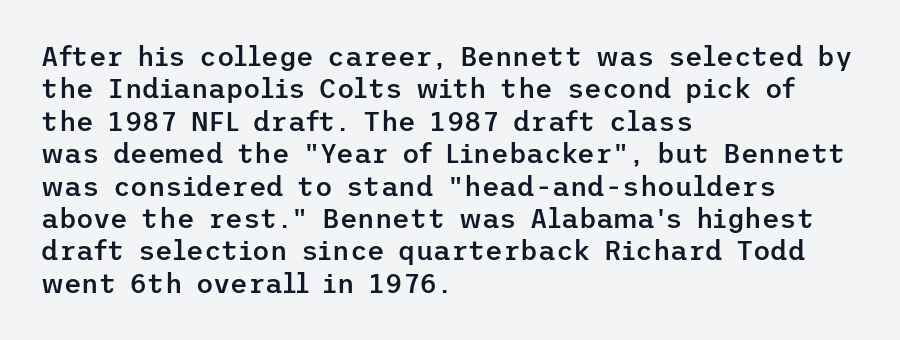
The image shows 27 px text type, upright; set left-aligned, line spacing 1.2x, normal letter spacing, not underlined.
